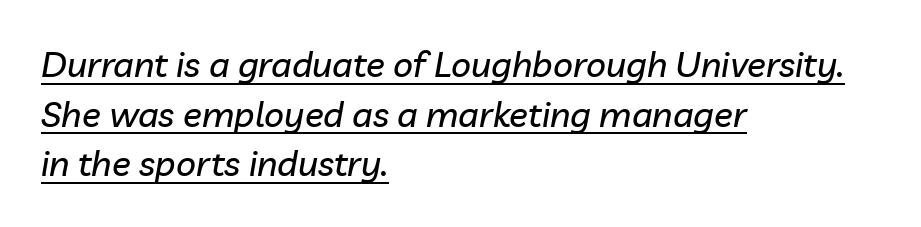
Q: Is the text italic (slanted)? A: Yes, it leans right by about 10 degrees.
Q: Is the text underlined? A: Yes.
Q: How is the paragraph aligned? A: Left-aligned.
Q: Is the spacing between letters normal or unusually wide? A: Normal.
Q: Is the spacing between lines tight, normal or loose? A: Normal.
Q: Width (condensed, normal, or wide)? A: Normal.
Q: Stroke contrast? A: Low.
Q: x-height? A: Medium.
Q: Monospaced? A: No.
